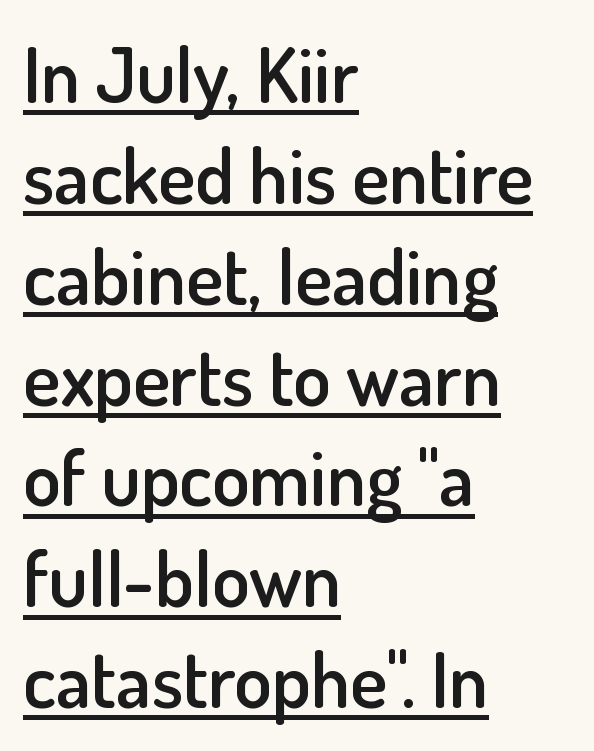
{"serif": "no", "italic": "no", "bold": "semi", "weight": "semibold", "width": "normal", "stroke_contrast": "low", "x_height": "small", "monospaced": "no", "underline": "yes", "align": "left", "line_spacing": "normal", "line_spacing_ratio": 1.31, "letter_spacing": "normal", "letter_spacing_em": 0.0, "glyph_px": 77}
